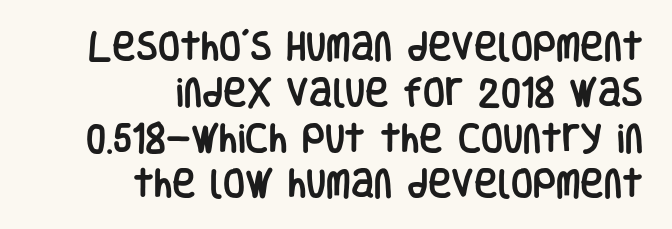
Q: Is the text italic (slanted)? A: No, it is upright.
Q: Is the typeface a serif or a sans-serif typeface? A: Sans-serif.
Q: Is the text underlined? A: No.
Q: How is the paragraph aligned? A: Right-aligned.
Q: Is the spacing between letters normal or unusually wide? A: Normal.
Q: Is the spacing between lines tight, normal or loose? A: Normal.
Q: Width (condensed, normal, or wide)? A: Condensed.
Q: Stroke contrast? A: Low.
Q: x-height? A: Large.
Q: Monospaced? A: No.
